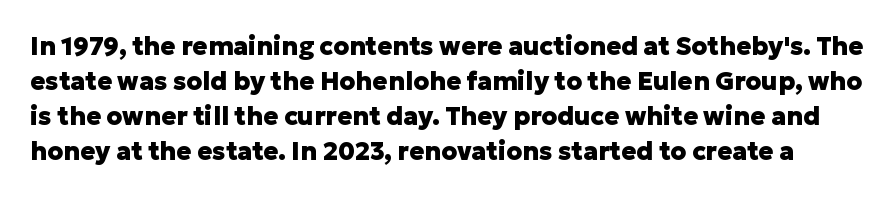
Each glyph is drawn with heavy, bold strokes. A typesetter would mark this as roman, not italic. The zone under the glyphs is completely vacant. This block has exactly the height ordinary leading produces. Words appear dense and cohesive because spacing is normal.
